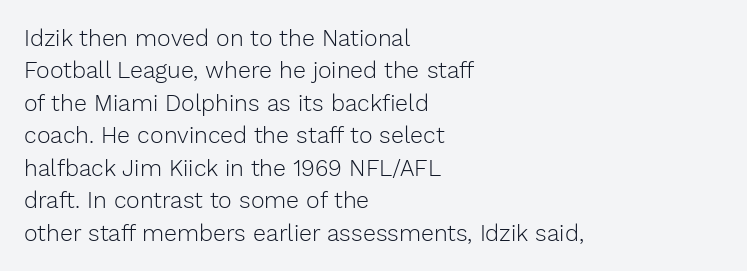
Q: Is the text bold? A: No.
Q: Is the text italic (slanted)? A: No, it is upright.
Q: Is the text underlined? A: No.
Q: How is the paragraph aligned? A: Left-aligned.
Q: Is the spacing between letters normal or unusually wide? A: Normal.
Q: Is the spacing between lines tight, normal or loose? A: Normal.
